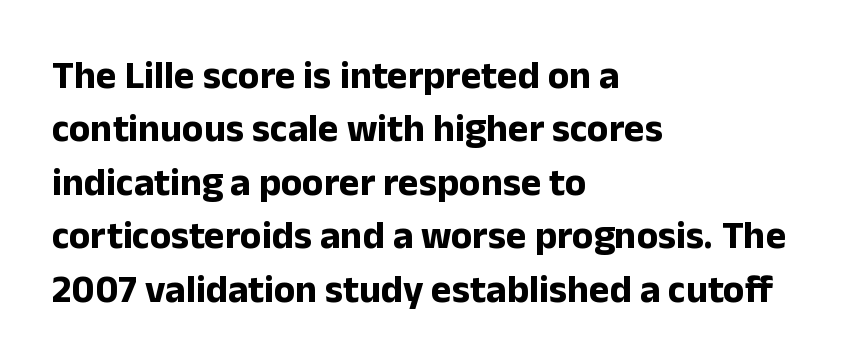
The compositor pushed each line to the left boundary. Nothing sits at the stroke ends, so this counts as sans-serif. Each new line begins a customary step beneath the previous one. These lines keep a tight, regular rhythm from letter to letter. This is the regular roman posture of the typeface. Letters rest on an invisible, unmarked baseline.
